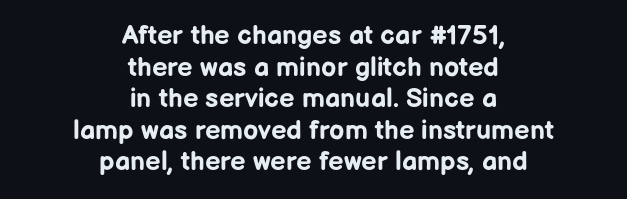
No extra tracking has been applied to these lines. On the weight axis this lands at bold, roughly 700. The passage is arranged like a title page — every line centered. The type sits square on the baseline with zero lean. The specimen omits any rule beneath the text block's lines.
